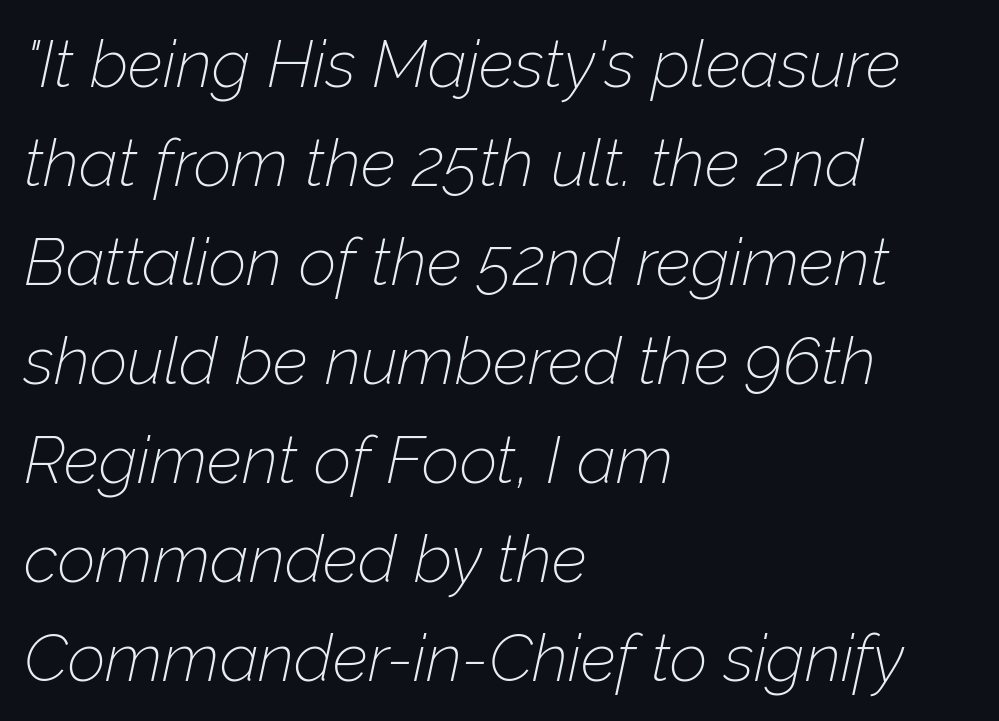
The font's italic variant was chosen for this text. No heavy texture on the line: the type isn't bold. You could not count columns in this text — the font is proportionally spaced. The passage shown is not underscored anywhere. A classic flush-left, rag-right setting is used for this passage.
